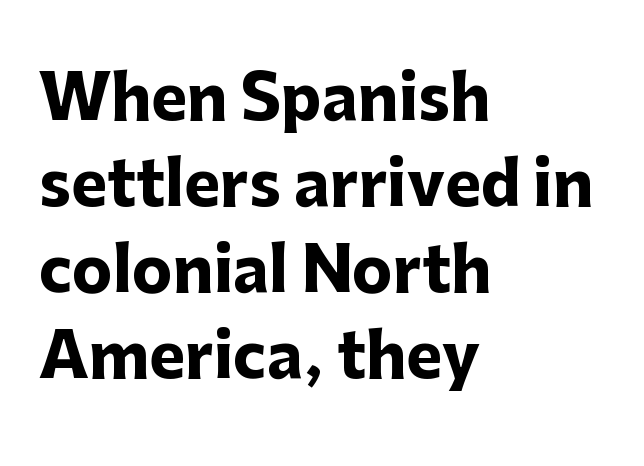
{"serif": "no", "italic": "no", "bold": "yes", "weight": "heavy", "width": "normal", "stroke_contrast": "low", "x_height": "medium", "monospaced": "no", "underline": "no", "align": "left", "line_spacing": "normal", "line_spacing_ratio": 1.41, "letter_spacing": "normal", "letter_spacing_em": 0.0, "glyph_px": 61}
